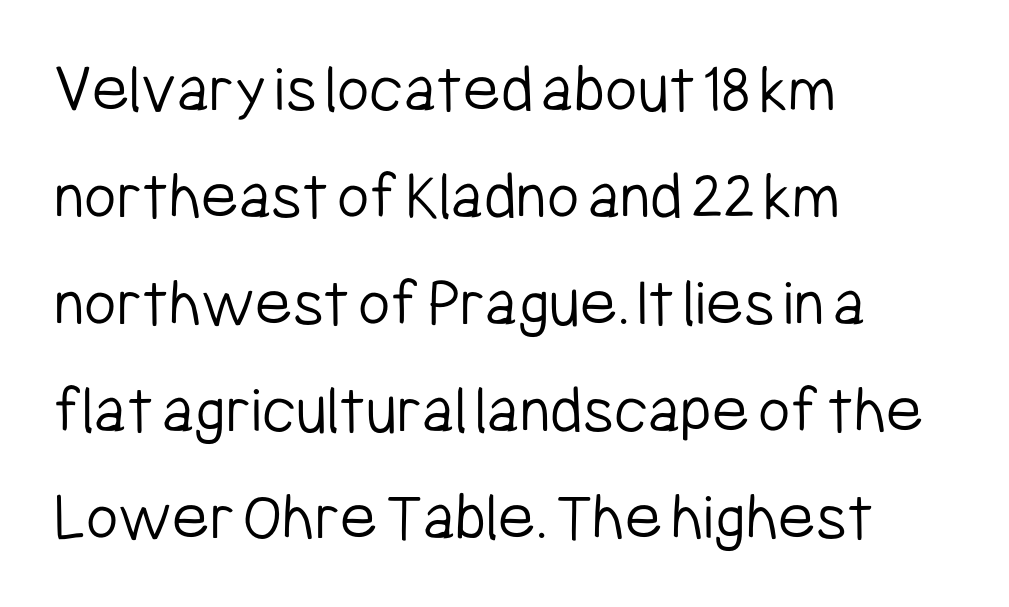
Serifs: no, the terminals of the letterforms are clean. A clean baseline with only descenders dipping below it. Looks like regular typesetting: each glyph gets only the width it needs. How are the letters spaced? Ordinarily, with no added tracking. Heft: none added — not bold.
